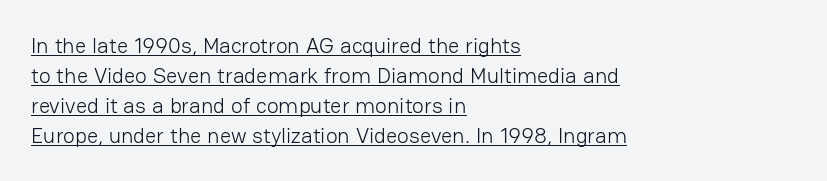
Q: Is the text bold? A: No.
Q: Is the text italic (slanted)? A: No, it is upright.
Q: Is the text underlined? A: Yes.
Q: How is the paragraph aligned? A: Left-aligned.
Q: Is the spacing between letters normal or unusually wide? A: Normal.
Q: Is the spacing between lines tight, normal or loose? A: Normal.
